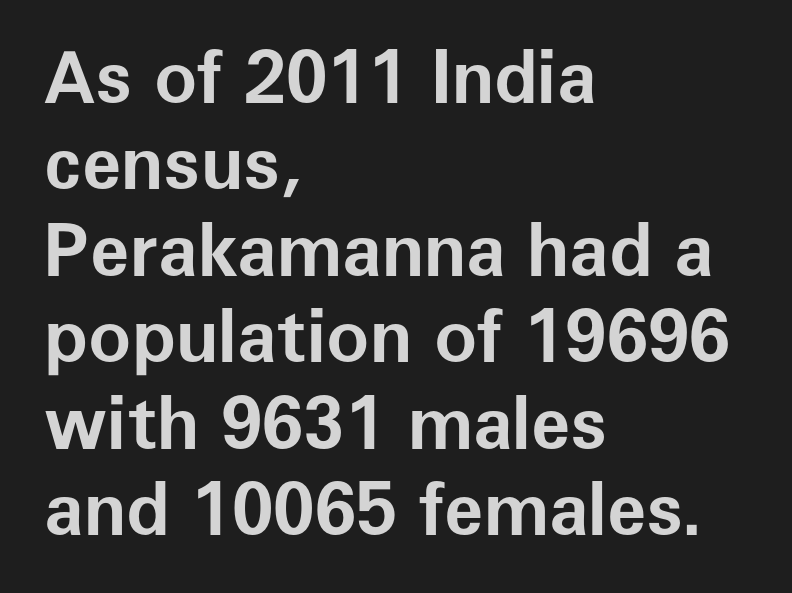
The image shows 72 px bold sans-serif type, upright; set left-aligned, line spacing 1.2x, normal letter spacing, not underlined; low stroke contrast and a medium x-height.
